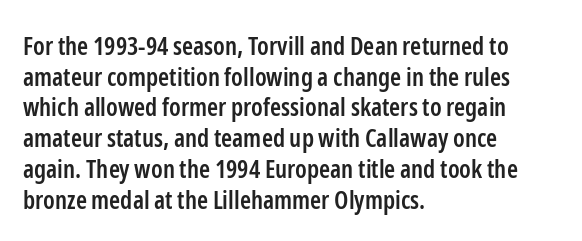
The image shows 25 px text type, upright; set left-aligned, line spacing 1.23x, normal letter spacing, not underlined.
